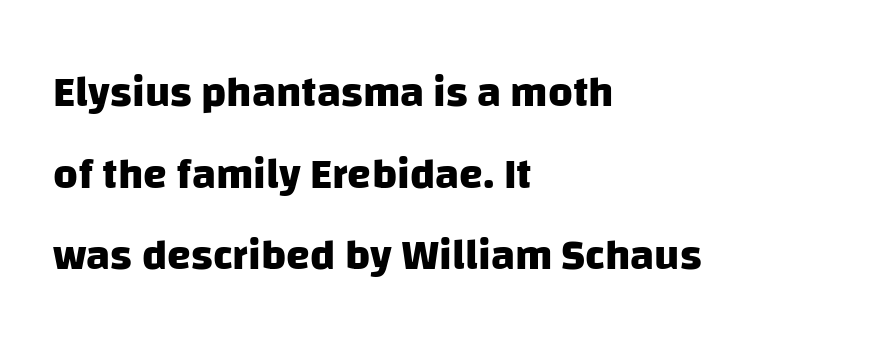
Q: Is the text bold? A: Yes.
Q: Is the typeface a serif or a sans-serif typeface? A: Sans-serif.
Q: Is the text underlined? A: No.
Q: How is the paragraph aligned? A: Left-aligned.
Q: Is the spacing between letters normal or unusually wide? A: Normal.
Q: Is the spacing between lines tight, normal or loose? A: Loose.
Q: Width (condensed, normal, or wide)? A: Normal.
Q: Stroke contrast? A: Low.
Q: x-height? A: Large.
Q: Monospaced? A: No.
